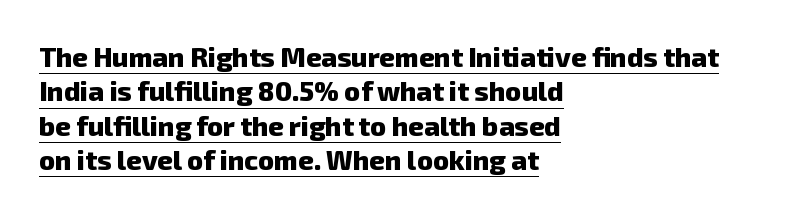
The image shows 27 px bold type; set left-aligned, normal line spacing (1.27x), normal letter spacing, underlined.
